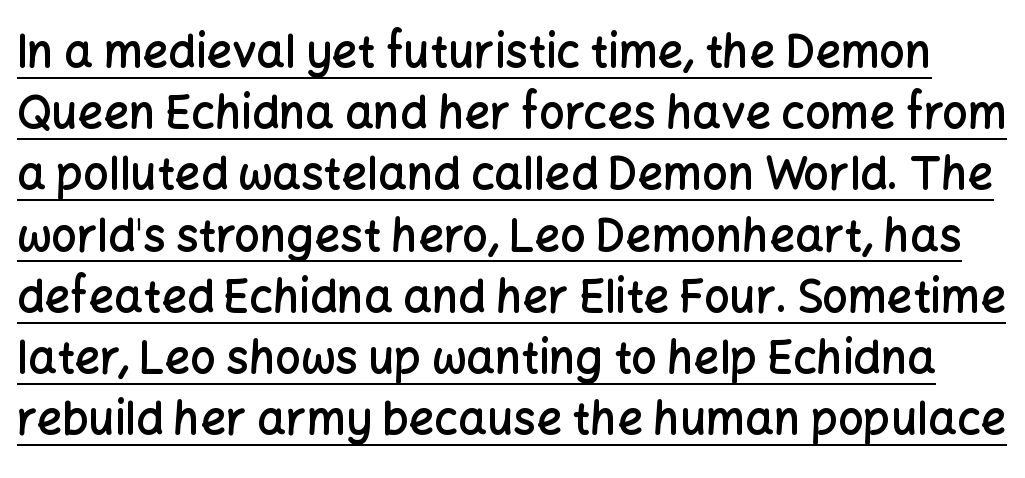
The image shows 45 px semibold sans-serif type, upright; set normal line spacing (1.36x), normal letter spacing, underlined; low stroke contrast and a medium x-height.
